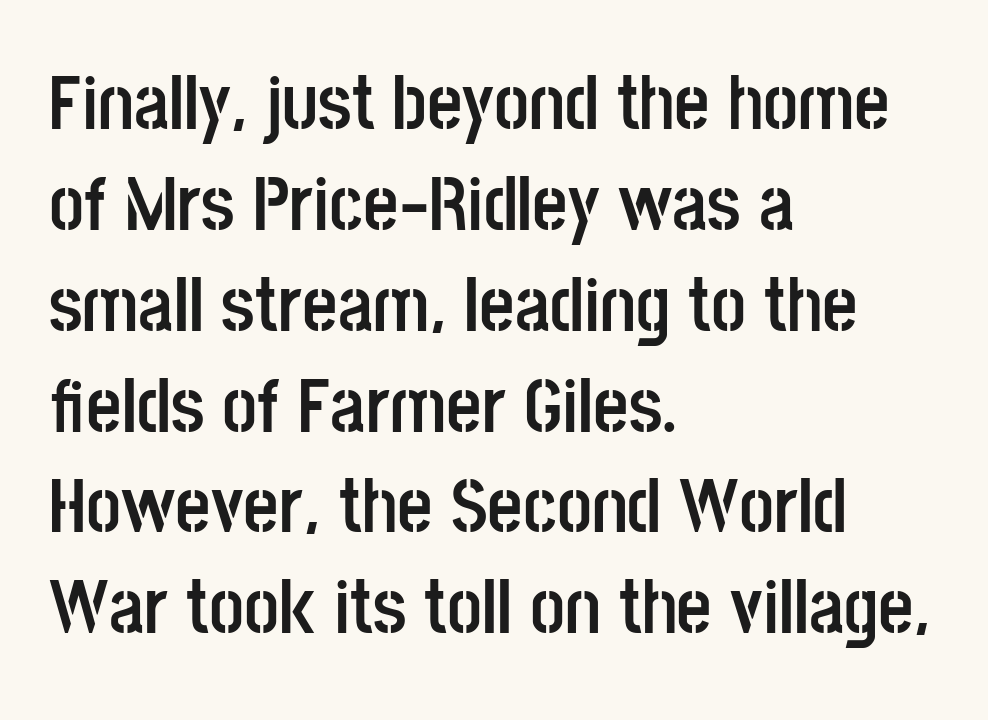
Typesetter's note: full bold, strokes at maximum text heaviness. The axis of the letterforms is exactly vertical. Clear beneath every line of the passage. No feet cap the strokes, marking this as sans-serif type. If you measured baseline to baseline, you'd find a middling distance. Is this a fixed-width face? No — the glyphs have proportional, varying widths.
